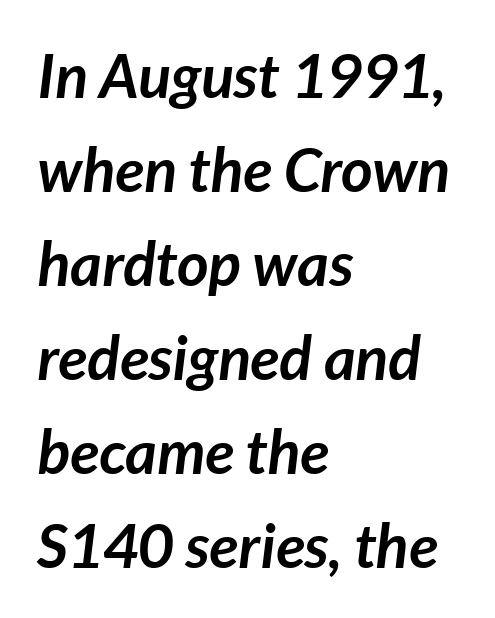
Q: Is the text bold? A: Yes.
Q: Is the text italic (slanted)? A: Yes, it leans right by about 7 degrees.
Q: Is the text underlined? A: No.
Q: How is the paragraph aligned? A: Left-aligned.
Q: Is the spacing between letters normal or unusually wide? A: Normal.
Q: Is the spacing between lines tight, normal or loose? A: Normal.
Q: Width (condensed, normal, or wide)? A: Normal.
Q: Stroke contrast? A: Low.
Q: x-height? A: Medium.
Q: Monospaced? A: No.
